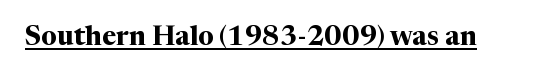
Q: Is the text bold? A: Yes.
Q: Is the text italic (slanted)? A: No, it is upright.
Q: Is the text underlined? A: Yes.
Q: Is the spacing between letters normal or unusually wide? A: Normal.
